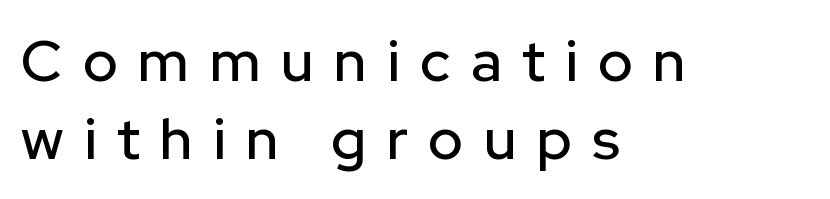
The image shows 58 px sans-serif type, upright; set left-aligned, normal line spacing (1.35x), unusually wide letter spacing (+0.35 em), not underlined; low stroke contrast and a medium x-height.
